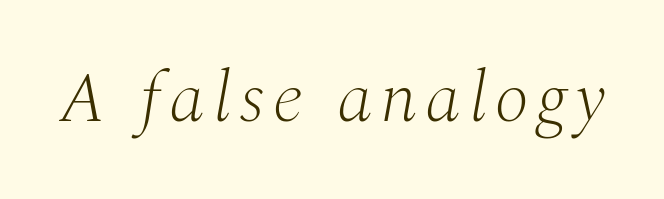
Q: Is the text bold? A: No.
Q: Is the text italic (slanted)? A: Yes, it leans right by about 10 degrees.
Q: Is the typeface a serif or a sans-serif typeface? A: Serif.
Q: Is the text underlined? A: No.
Q: Width (condensed, normal, or wide)? A: Normal.
Q: Stroke contrast? A: Medium.
Q: x-height? A: Medium.
Q: Monospaced? A: No.
